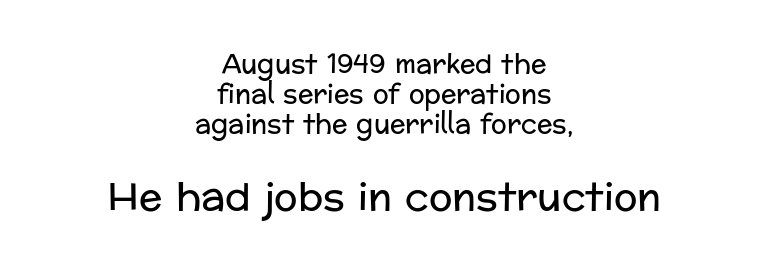
{"serif": "no", "italic": "no", "bold": "no", "weight": "regular", "width": "normal", "stroke_contrast": "low", "x_height": "medium", "monospaced": "no", "underline": "no", "align": "center", "line_spacing": "tight", "line_spacing_ratio": 1.15, "letter_spacing": "normal", "letter_spacing_em": 0.0, "larger_block": "second", "size_ratio": 1.5, "glyph_px": 39}
